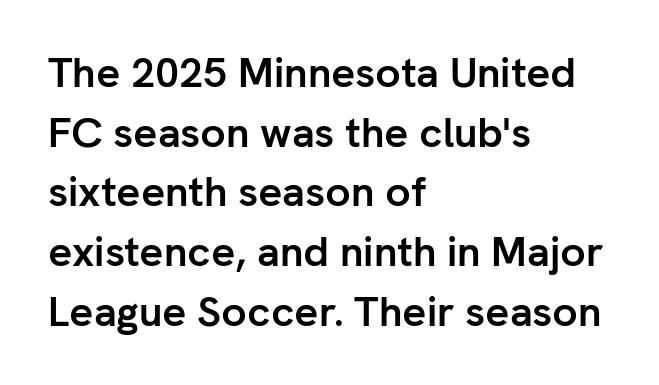
{"serif": "no", "italic": "no", "bold": "yes", "weight": "semibold", "width": "normal", "stroke_contrast": "low", "x_height": "medium", "monospaced": "no", "underline": "no", "align": "left", "line_spacing": "normal", "line_spacing_ratio": 1.42, "letter_spacing": "normal", "letter_spacing_em": 0.0, "glyph_px": 42}
